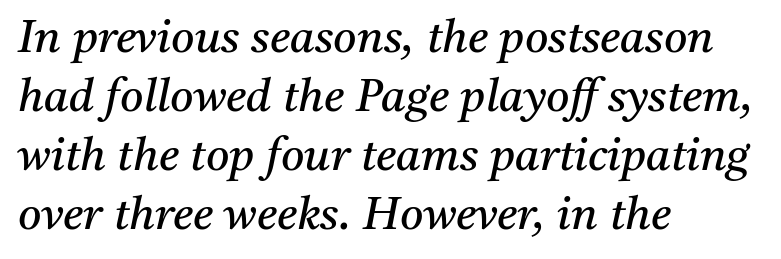
Q: Is the text bold? A: No.
Q: Is the text italic (slanted)? A: Yes, it leans right by about 11 degrees.
Q: Is the typeface a serif or a sans-serif typeface? A: Serif.
Q: Is the text underlined? A: No.
Q: How is the paragraph aligned? A: Left-aligned.
Q: Is the spacing between letters normal or unusually wide? A: Normal.
Q: Is the spacing between lines tight, normal or loose? A: Normal.
Q: Width (condensed, normal, or wide)? A: Normal.
Q: Stroke contrast? A: Medium.
Q: x-height? A: Medium.
Q: Monospaced? A: No.
